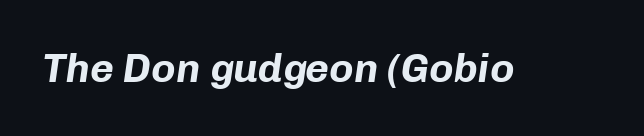
{"italic": "yes", "lean": "right", "slant_degrees": 8, "bold": "yes", "weight": "bold", "width": "normal", "stroke_contrast": "low", "x_height": "medium", "monospaced": "no", "underline": "no", "letter_spacing": "normal", "letter_spacing_em": 0.0, "glyph_px": 41}
